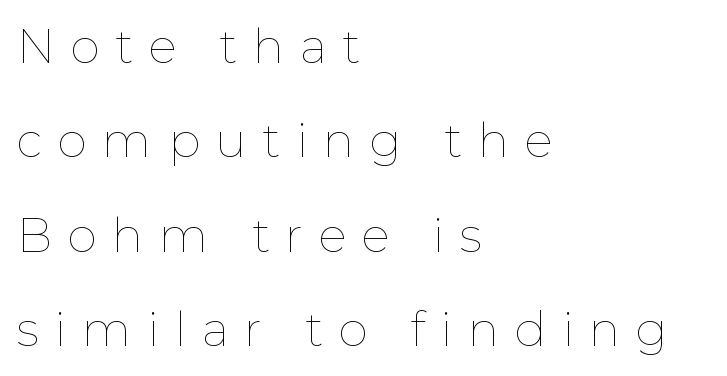
{"italic": "no", "bold": "no", "weight": "thin", "width": "normal", "stroke_contrast": "low", "x_height": "medium", "monospaced": "no", "underline": "no", "align": "left", "line_spacing": "loose", "line_spacing_ratio": 2.01, "letter_spacing": "wide", "letter_spacing_em": 0.33, "glyph_px": 47}
